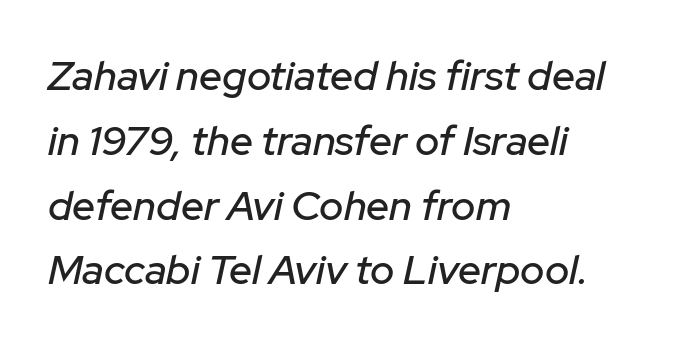
The glyphs are unaccompanied by any horizontal stroke below them. This is oblique type, the kind used for emphasis or titles. The rendering anchors every line to the left-hand side. Nobody touched the tracking dial on this one. These lines sit exactly where default settings would place them.
